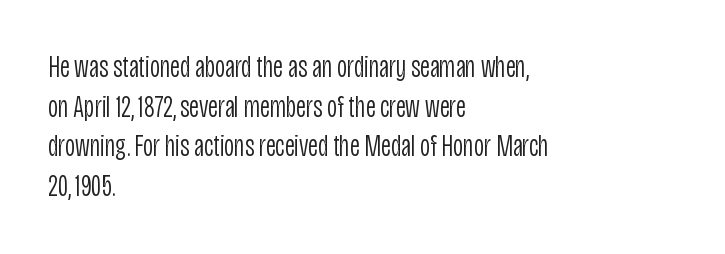
{"serif": "no", "italic": "no", "bold": "no", "weight": "light", "width": "condensed", "stroke_contrast": "low", "x_height": "large", "monospaced": "no", "underline": "no", "align": "left", "line_spacing": "normal", "line_spacing_ratio": 1.28, "letter_spacing": "normal", "letter_spacing_em": 0.0, "glyph_px": 31}
